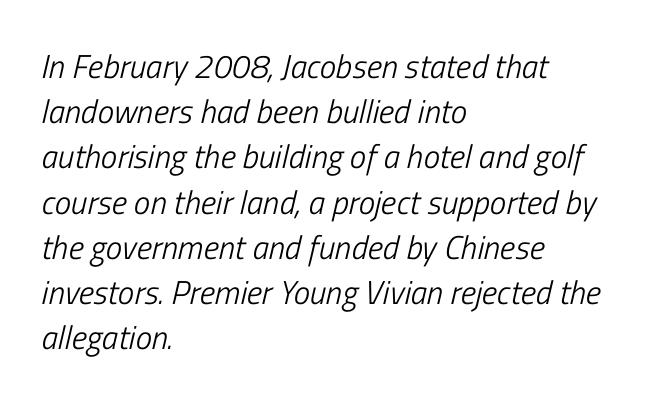
The strokes carry an ordinary text weight at most. Descender tails drop into unmarked territory. The rendering keeps characters at their native spacing. The letters are slanted; this is an italic face. Students, observe: this is what conventionally led text looks like. Spacing verdict: proportional, widths tailored to each character.
